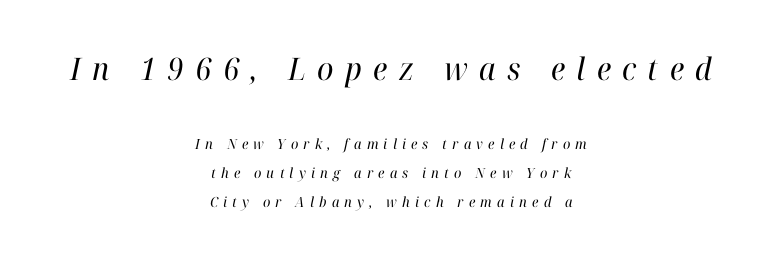
The image shows 31 px regular-weight serif type, italic (leaning right); set centered, loose line spacing (2.05x), unusually wide letter spacing (+0.37 em), not underlined; the first (top) block is 2.21x larger; high stroke contrast and a medium x-height.
